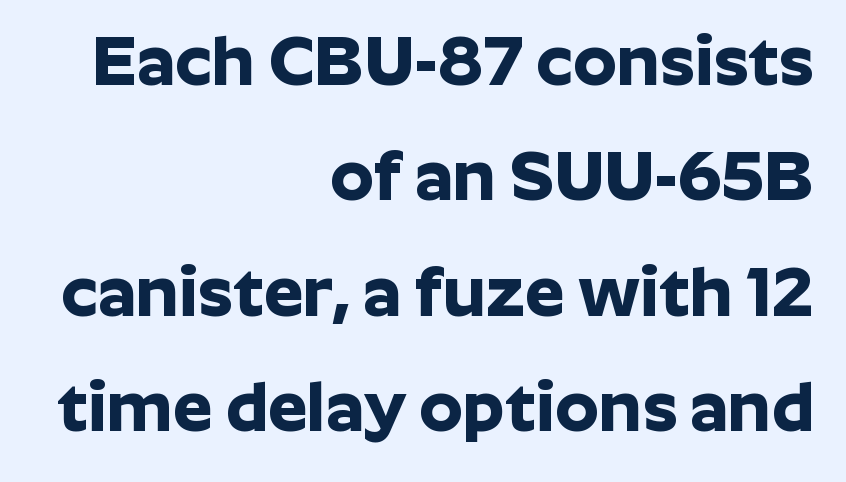
{"serif": "no", "italic": "no", "bold": "yes", "weight": "bold", "width": "normal", "stroke_contrast": "low", "x_height": "medium", "monospaced": "no", "underline": "no", "align": "right", "line_spacing": "normal", "line_spacing_ratio": 1.65, "letter_spacing": "normal", "letter_spacing_em": 0.0, "glyph_px": 70}
